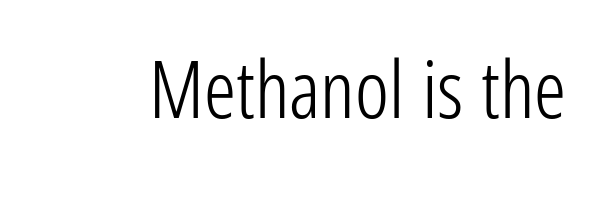
Q: Is the text bold? A: No.
Q: Is the text italic (slanted)? A: No, it is upright.
Q: Is the typeface a serif or a sans-serif typeface? A: Sans-serif.
Q: Is the text underlined? A: No.
Q: Is the spacing between letters normal or unusually wide? A: Normal.
Q: Width (condensed, normal, or wide)? A: Condensed.
Q: Stroke contrast? A: Low.
Q: x-height? A: Medium.
Q: Monospaced? A: No.
